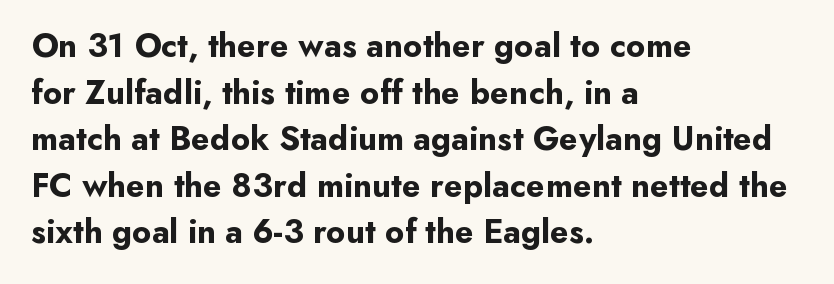
Q: Is the text bold? A: Yes.
Q: Is the text italic (slanted)? A: No, it is upright.
Q: Is the typeface a serif or a sans-serif typeface? A: Sans-serif.
Q: Is the text underlined? A: No.
Q: How is the paragraph aligned? A: Left-aligned.
Q: Is the spacing between letters normal or unusually wide? A: Normal.
Q: Is the spacing between lines tight, normal or loose? A: Normal.
Q: Width (condensed, normal, or wide)? A: Normal.
Q: Stroke contrast? A: Low.
Q: x-height? A: Small.
Q: Monospaced? A: No.
